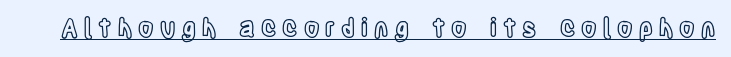
Each line of the rendering has a horizontal stroke beneath the glyphs. There is plenty of visible air inserted between adjacent glyphs. Posture: straight, roman, zero tilt.
